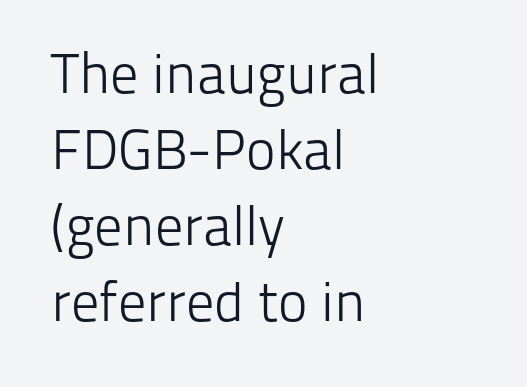
This sample keeps an unexceptional amount of space between lines. Think of a printed novel: that variable character pitch is what you see here. Posture: upright roman. The letters sit at their default tracking, neither squeezed nor spread. Has an underline been added? It has not. Short and long lines alike share a common starting point at left.
